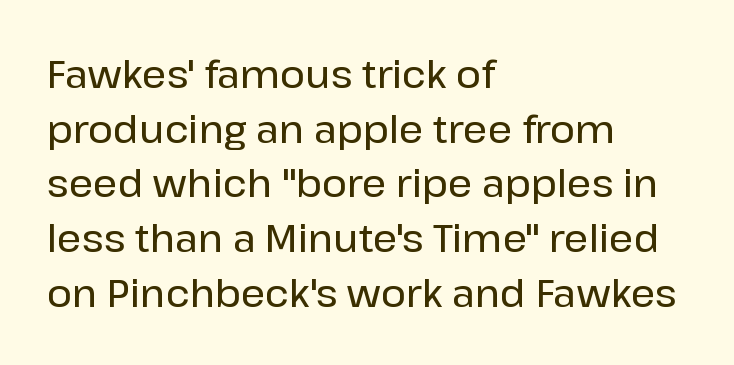
The image shows 38 px sans-serif type, upright; set left-aligned, normal line spacing (1.44x), normal letter spacing, not underlined; low stroke contrast and a medium x-height.
